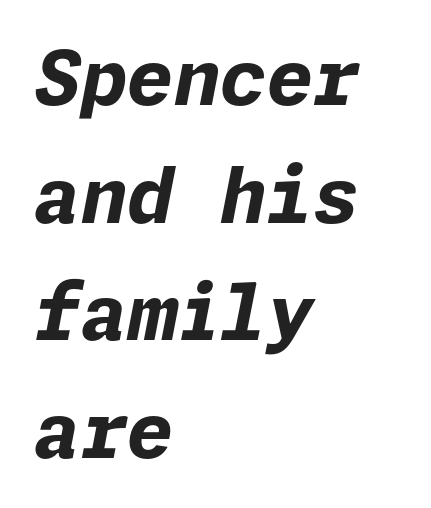
Q: Is the text bold? A: Yes.
Q: Is the text italic (slanted)? A: Yes, it leans right by about 11 degrees.
Q: Is the text underlined? A: No.
Q: How is the paragraph aligned? A: Left-aligned.
Q: Is the spacing between letters normal or unusually wide? A: Normal.
Q: Is the spacing between lines tight, normal or loose? A: Normal.
Q: Width (condensed, normal, or wide)? A: Normal.
Q: Stroke contrast? A: Low.
Q: x-height? A: Medium.
